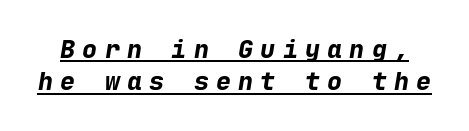
{"italic": "yes", "lean": "right", "slant_degrees": 9, "bold": "yes", "underline": "yes", "line_spacing": "normal", "line_spacing_ratio": 1.3, "letter_spacing": "wide", "letter_spacing_em": 0.29, "glyph_px": 25}
